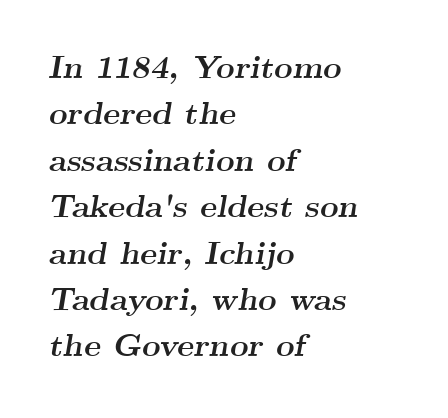
{"serif": "yes", "italic": "yes", "lean": "right", "slant_degrees": 9, "bold": "yes", "weight": "semibold", "width": "wide", "stroke_contrast": "medium", "x_height": "small", "monospaced": "no", "underline": "no", "align": "left", "line_spacing": "normal", "line_spacing_ratio": 1.45, "letter_spacing": "normal", "letter_spacing_em": 0.0, "glyph_px": 32}
